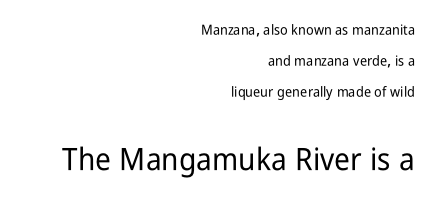
The image shows 31 px condensed sans-serif type, upright; set right-aligned, loose line spacing (2.21x), normal letter spacing, not underlined; the second (bottom) block is 2.21x larger; low stroke contrast and a medium x-height.
